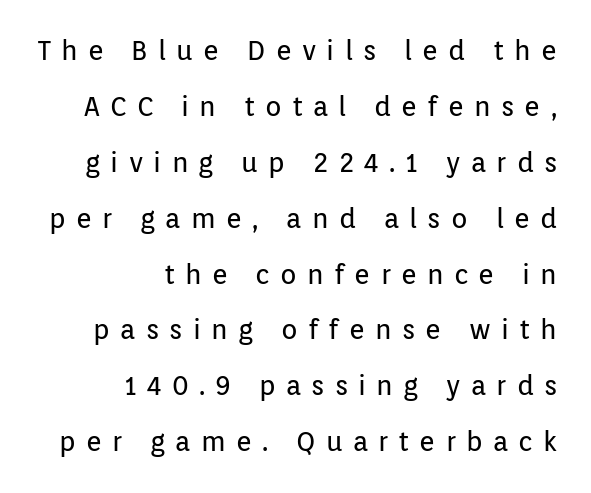
The image shows 27 px text type, upright; set right-aligned, loose line spacing (2.07x), unusually wide letter spacing (+0.38 em), not underlined.
